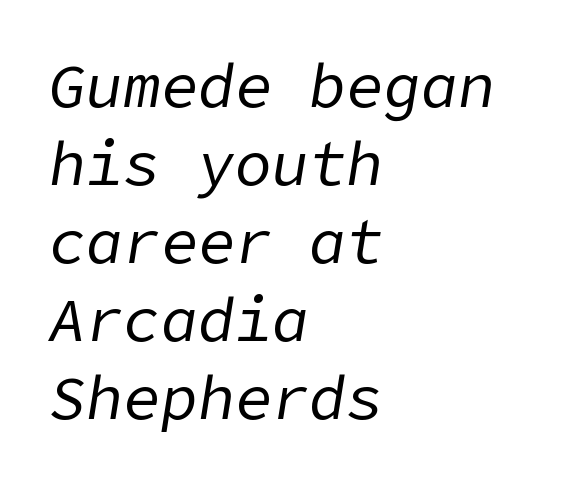
Letters rest on an invisible, unmarked baseline. The setting favours the left margin, as ordinary paragraphs usually do. Rows of type keep a routine distance in the vertical direction. The passage shown is not bold in any degree. Slanted lettering throughout.
